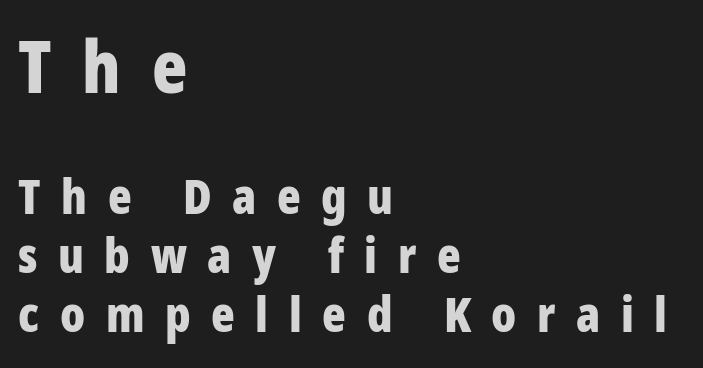
The image shows 73 px bold, condensed sans-serif type, upright; set left-aligned, line spacing 1.2x, unusually wide letter spacing (+0.42 em), not underlined; the first (top) block is 1.49x larger; low stroke contrast and a large x-height.
